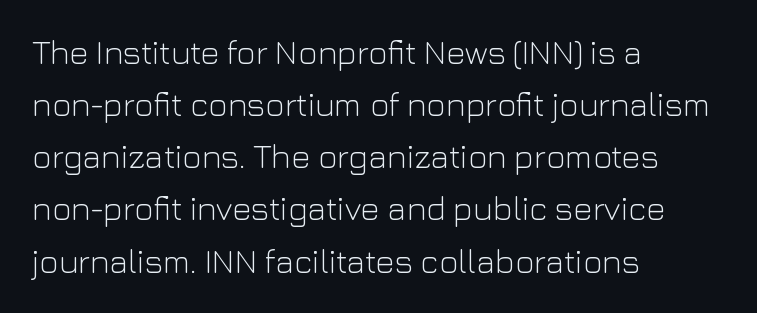
The image shows 33 px light sans-serif type, upright; set left-aligned, normal line spacing (1.58x), normal letter spacing, not underlined; low stroke contrast and a medium x-height.
